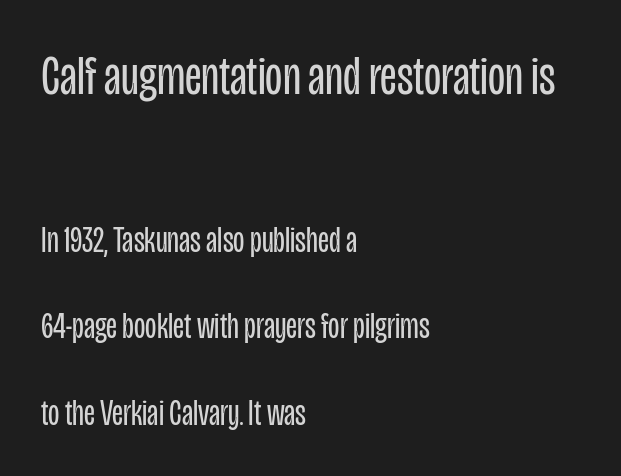
{"serif": "no", "italic": "no", "bold": "no", "weight": "regular", "width": "condensed", "stroke_contrast": "low", "x_height": "large", "monospaced": "no", "underline": "no", "align": "left", "line_spacing": "loose", "line_spacing_ratio": 2.34, "letter_spacing": "normal", "letter_spacing_em": 0.0, "larger_block": "first", "size_ratio": 1.51, "glyph_px": 56}
